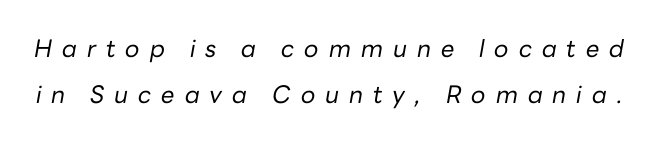
Q: Is the text bold? A: No.
Q: Is the text italic (slanted)? A: Yes, it leans right by about 10 degrees.
Q: Is the text underlined? A: No.
Q: Is the spacing between letters normal or unusually wide? A: Unusually wide.
Q: Is the spacing between lines tight, normal or loose? A: Loose.
